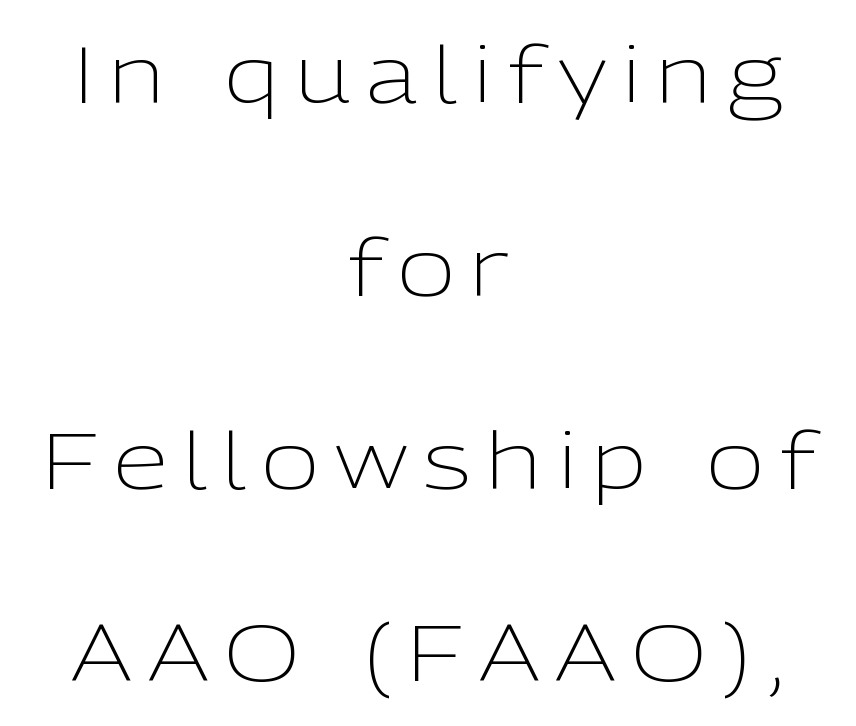
The font's upright variant was chosen for this text. Stems and bowls with no extra thickness — not bold. Descenders hang freely into open space. In terms of leading, this rendering errs on the spacious side. What kind of face is this? One without serifs — a sans.
